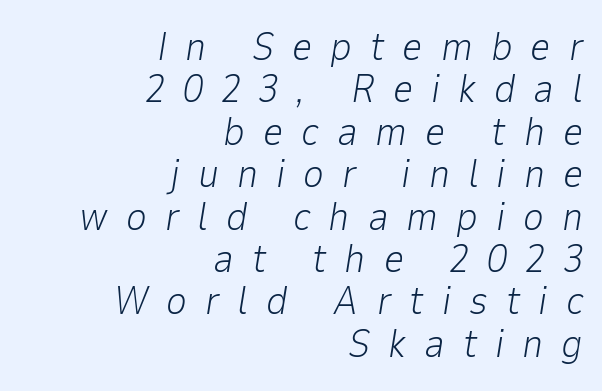
Q: Is the text bold? A: No.
Q: Is the text italic (slanted)? A: Yes, it leans right by about 9 degrees.
Q: Is the text underlined? A: No.
Q: How is the paragraph aligned? A: Right-aligned.
Q: Is the spacing between letters normal or unusually wide? A: Unusually wide.
Q: Is the spacing between lines tight, normal or loose? A: Tight.
Q: Width (condensed, normal, or wide)? A: Normal.
Q: Stroke contrast? A: Low.
Q: x-height? A: Medium.
Q: Monospaced? A: No.
